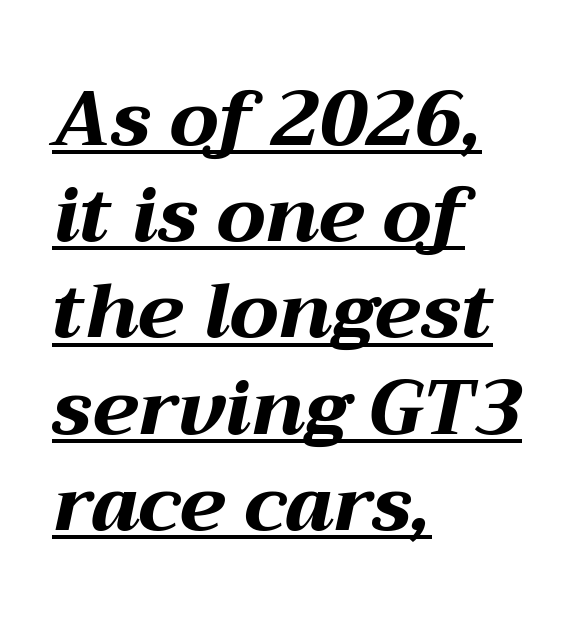
{"italic": "yes", "lean": "right", "slant_degrees": 12, "bold": "yes", "weight": "bold", "width": "wide", "stroke_contrast": "medium", "x_height": "medium", "monospaced": "no", "underline": "yes", "align": "left", "line_spacing": "normal", "line_spacing_ratio": 1.25, "letter_spacing": "normal", "letter_spacing_em": 0.0, "glyph_px": 77}
